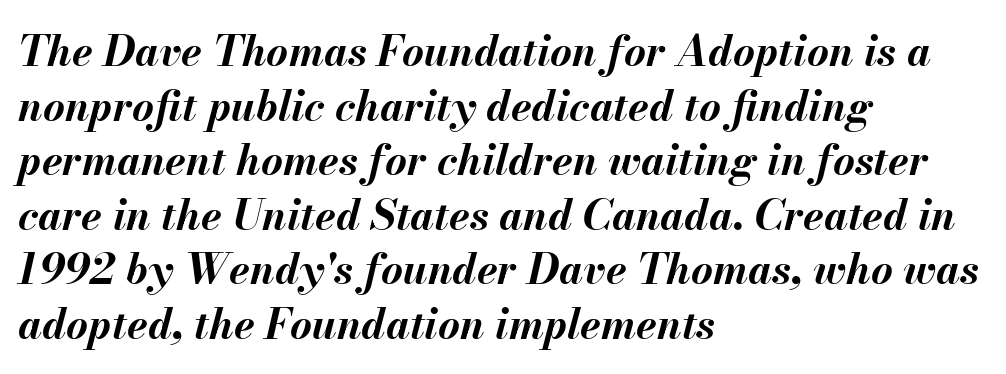
{"italic": "yes", "lean": "right", "slant_degrees": 13, "bold": "yes", "weight": "bold", "width": "normal", "stroke_contrast": "medium", "x_height": "small", "monospaced": "no", "underline": "no", "align": "left", "line_spacing": "normal", "line_spacing_ratio": 1.3, "letter_spacing": "normal", "letter_spacing_em": 0.0, "glyph_px": 42}
